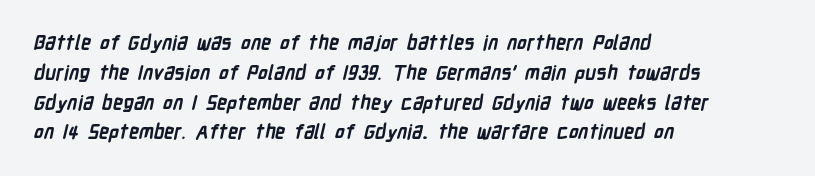
The image shows 20 px bold type; set left-aligned, normal line spacing (1.49x), normal letter spacing, not underlined.
